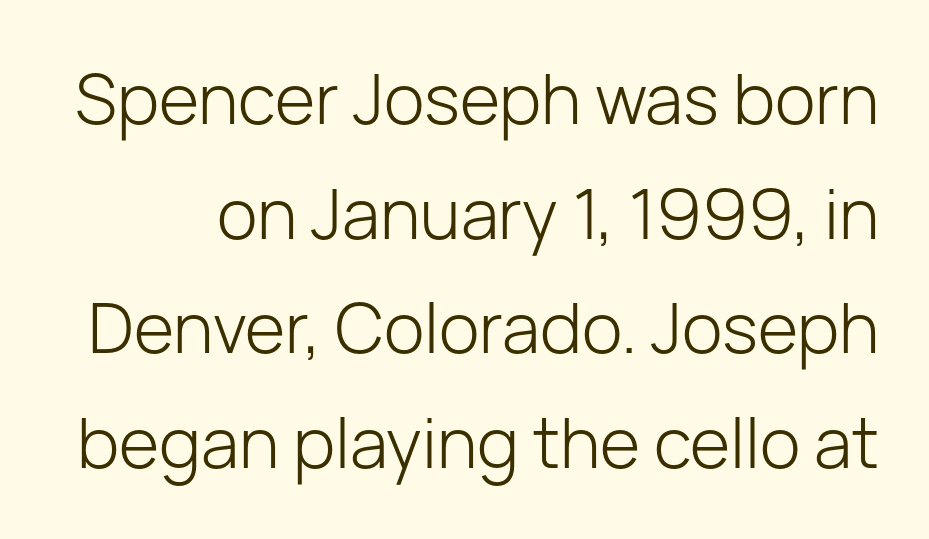
Q: Is the text bold? A: No.
Q: Is the text italic (slanted)? A: No, it is upright.
Q: Is the typeface a serif or a sans-serif typeface? A: Sans-serif.
Q: Is the text underlined? A: No.
Q: Is the spacing between letters normal or unusually wide? A: Normal.
Q: Is the spacing between lines tight, normal or loose? A: Normal.
Q: Width (condensed, normal, or wide)? A: Normal.
Q: Stroke contrast? A: Low.
Q: x-height? A: Medium.
Q: Monospaced? A: No.
